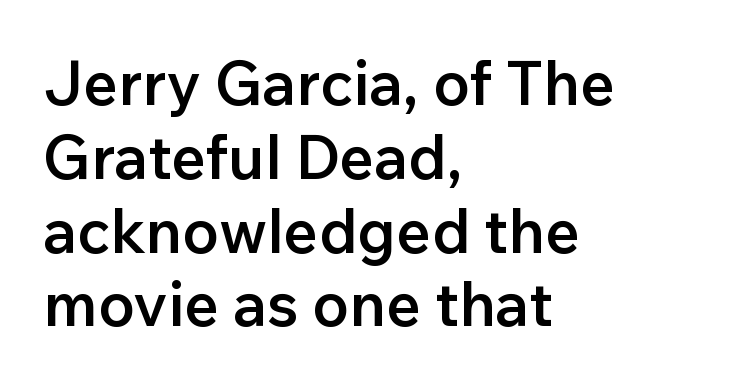
Q: Is the text bold? A: Semi-bold.
Q: Is the text italic (slanted)? A: No, it is upright.
Q: Is the typeface a serif or a sans-serif typeface? A: Sans-serif.
Q: Is the text underlined? A: No.
Q: How is the paragraph aligned? A: Left-aligned.
Q: Is the spacing between letters normal or unusually wide? A: Normal.
Q: Width (condensed, normal, or wide)? A: Normal.
Q: Stroke contrast? A: Low.
Q: x-height? A: Medium.
Q: Monospaced? A: No.
